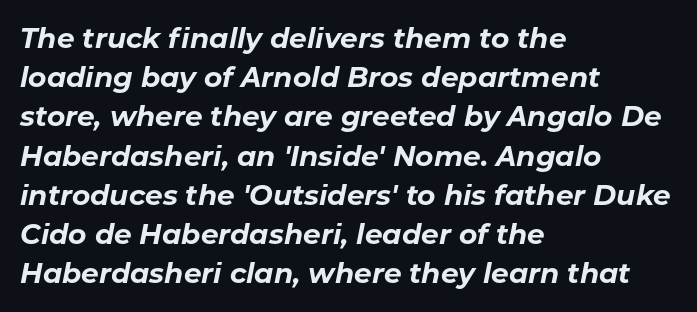
Q: Is the text bold? A: Yes.
Q: Is the text italic (slanted)? A: Yes, it leans right by about 11 degrees.
Q: Is the text underlined? A: No.
Q: How is the paragraph aligned? A: Left-aligned.
Q: Is the spacing between letters normal or unusually wide? A: Normal.
Q: Is the spacing between lines tight, normal or loose? A: Normal.
Q: Width (condensed, normal, or wide)? A: Normal.
Q: Stroke contrast? A: Low.
Q: x-height? A: Medium.
Q: Monospaced? A: No.
